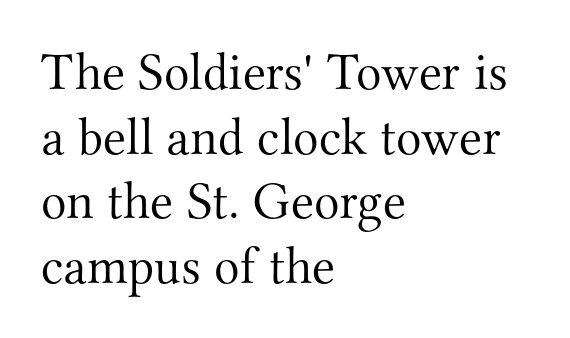
Q: Is the text bold? A: No.
Q: Is the text italic (slanted)? A: No, it is upright.
Q: Is the typeface a serif or a sans-serif typeface? A: Serif.
Q: Is the text underlined? A: No.
Q: How is the paragraph aligned? A: Left-aligned.
Q: Is the spacing between letters normal or unusually wide? A: Normal.
Q: Width (condensed, normal, or wide)? A: Normal.
Q: Stroke contrast? A: Medium.
Q: x-height? A: Small.
Q: Monospaced? A: No.
